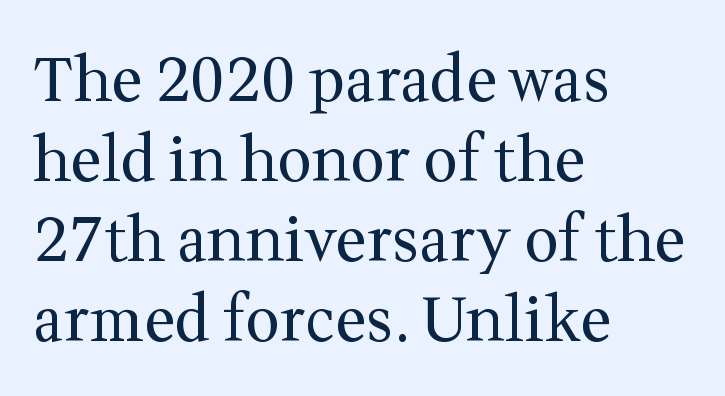
{"serif": "yes", "italic": "no", "bold": "no", "weight": "regular", "width": "normal", "stroke_contrast": "medium", "x_height": "medium", "monospaced": "no", "underline": "no", "align": "left", "line_spacing": "normal", "line_spacing_ratio": 1.31, "letter_spacing": "normal", "letter_spacing_em": 0.0, "glyph_px": 61}
